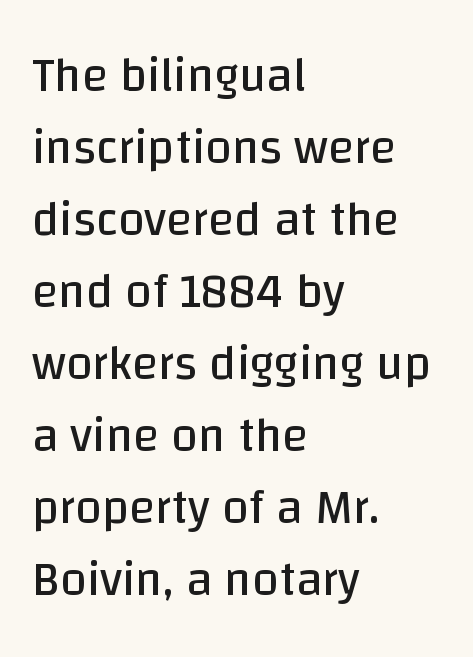
{"serif": "no", "italic": "no", "bold": "no", "weight": "regular", "width": "normal", "stroke_contrast": "low", "x_height": "large", "monospaced": "no", "underline": "no", "align": "left", "line_spacing": "normal", "line_spacing_ratio": 1.5, "letter_spacing": "normal", "letter_spacing_em": 0.0, "glyph_px": 48}
